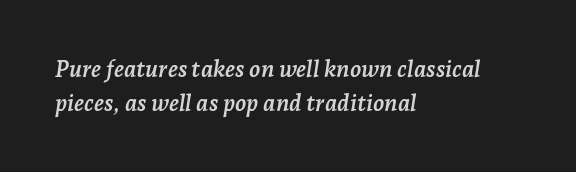
{"italic": "yes", "lean": "right", "slant_degrees": 7, "bold": "yes", "underline": "no", "align": "left", "line_spacing": "normal", "line_spacing_ratio": 1.46, "letter_spacing": "normal", "letter_spacing_em": 0.0, "glyph_px": 23}
